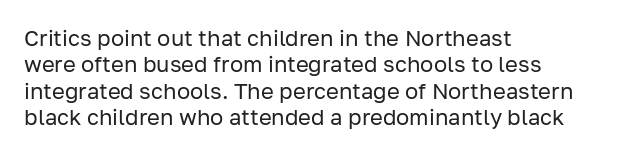
The image shows 22 px text type, upright; set left-aligned, line spacing 1.2x, normal letter spacing, not underlined.
